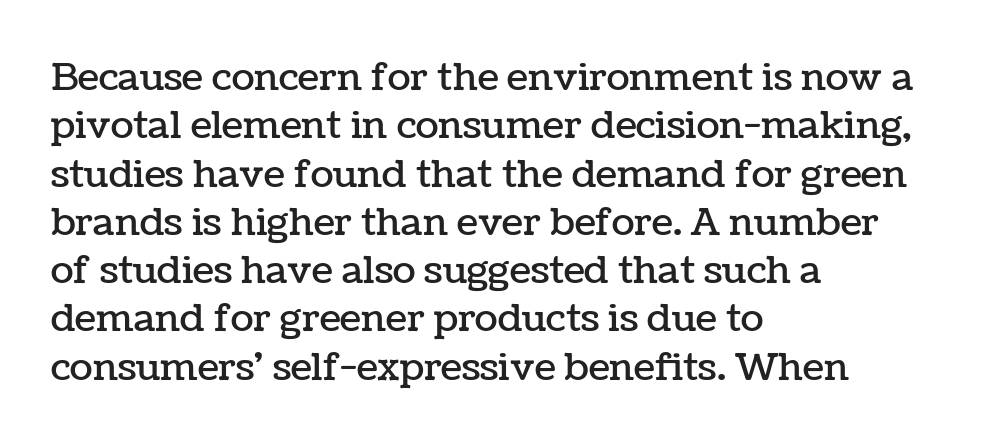
Q: Is the text italic (slanted)? A: No, it is upright.
Q: Is the text underlined? A: No.
Q: How is the paragraph aligned? A: Left-aligned.
Q: Is the spacing between letters normal or unusually wide? A: Normal.
Q: Is the spacing between lines tight, normal or loose? A: Normal.
Q: Width (condensed, normal, or wide)? A: Normal.
Q: Stroke contrast? A: Low.
Q: x-height? A: Medium.
Q: Monospaced? A: No.
